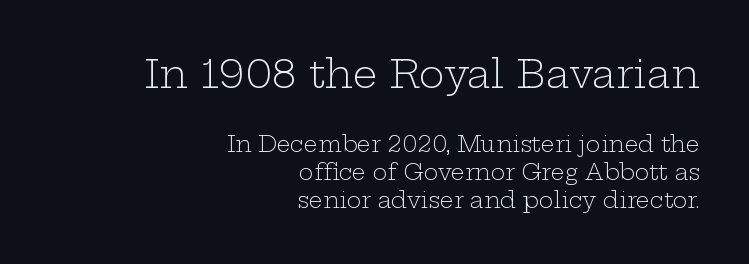
{"serif": "yes", "italic": "no", "bold": "no", "weight": "light", "width": "wide", "stroke_contrast": "low", "x_height": "medium", "monospaced": "no", "underline": "no", "align": "right", "line_spacing": "normal", "line_spacing_ratio": 1.28, "letter_spacing": "normal", "letter_spacing_em": 0.0, "larger_block": "first", "size_ratio": 1.77, "glyph_px": 39}
